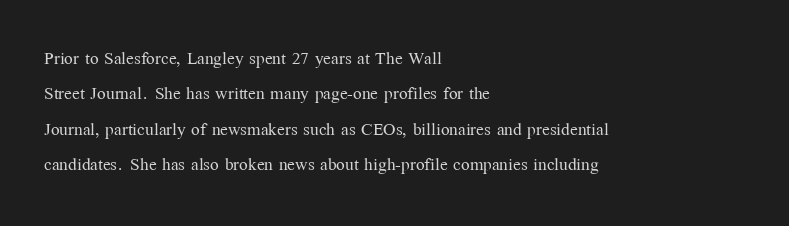
The face looks like a standard text weight, possibly lighter. Vertical strokes here are truly vertical. These lines keep a tight, regular rhythm from letter to letter. Leading matches the norm, producing a regular column. Left-aligned paragraph, ragged on the right. The space directly below the letters is spotless.
